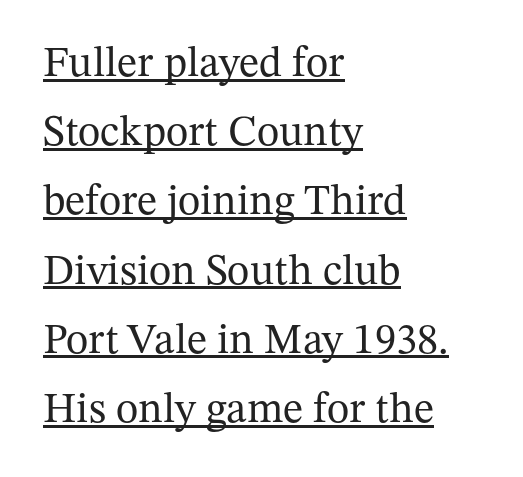
The image shows 43 px regular-weight serif type, upright; set left-aligned, normal line spacing (1.61x), normal letter spacing, underlined; medium stroke contrast and a medium x-height.
